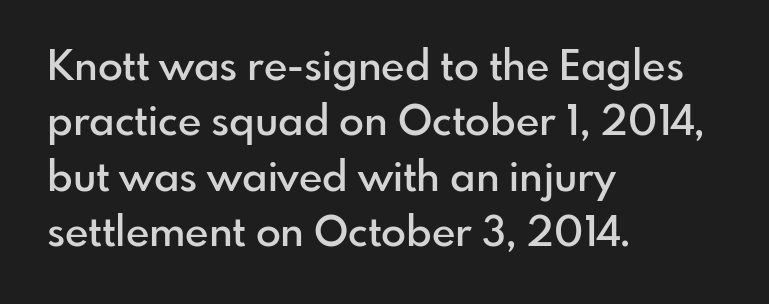
The image shows 41 px semibold sans-serif type, upright; set left-aligned, normal line spacing (1.35x), normal letter spacing, not underlined; low stroke contrast and a small x-height.
